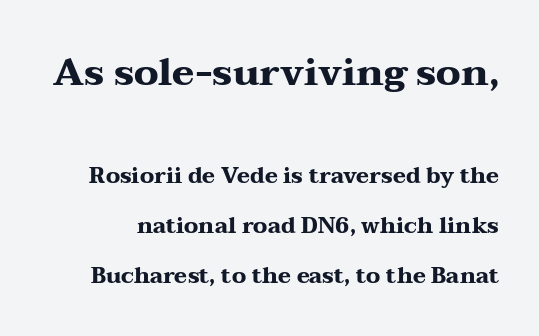
The image shows 38 px heavy, wide serif type, upright; set loose line spacing (2.28x), normal letter spacing, not underlined; the first (top) block is 1.73x larger; medium stroke contrast and a medium x-height.
